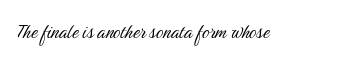
The type is set solid horizontally, with unmodified tracking. Words float on clear page, feet unadorned. A quiet, ordinary-to-light weight characterises the typeface.
